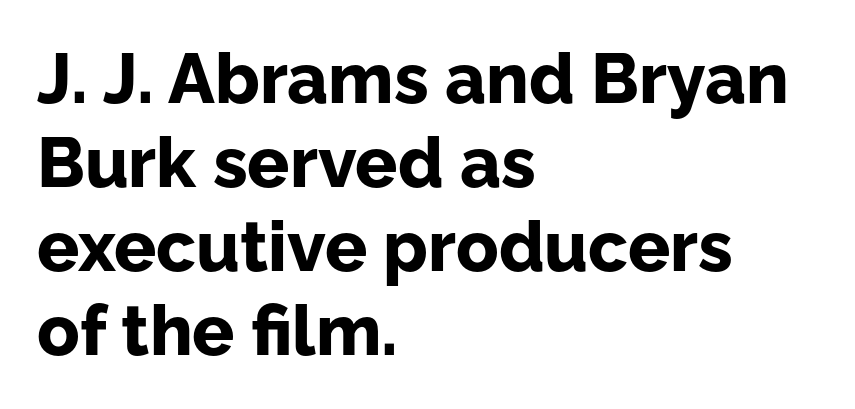
This sample has the flowing, uneven cadence of proportional lettering. Notice how the passage keeps a crisp vertical edge on the left only. The face used here has the dense, thick strokes of a bold. Nope, not italic — everything's standing straight. These lines are composed in type without serifs.
